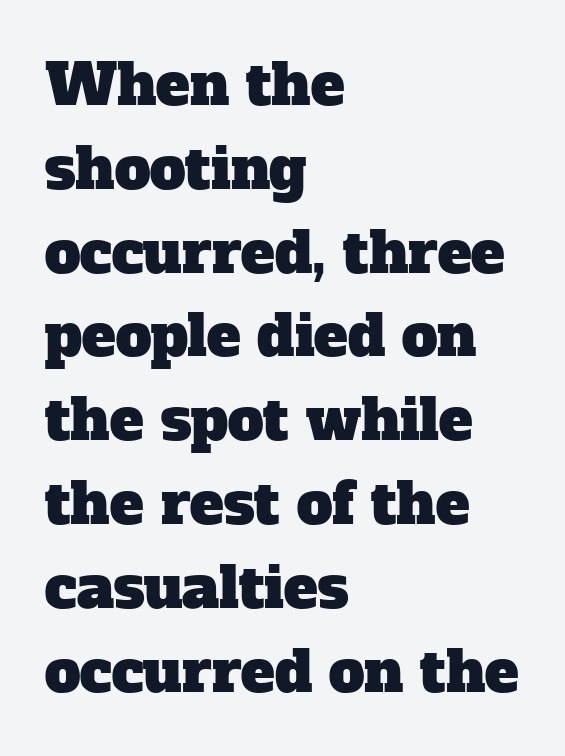
{"serif": "yes", "width": "normal", "stroke_contrast": "low", "x_height": "medium", "monospaced": "no", "underline": "no", "align": "left", "line_spacing": "normal", "line_spacing_ratio": 1.47, "letter_spacing": "normal", "letter_spacing_em": 0.0, "glyph_px": 57}
